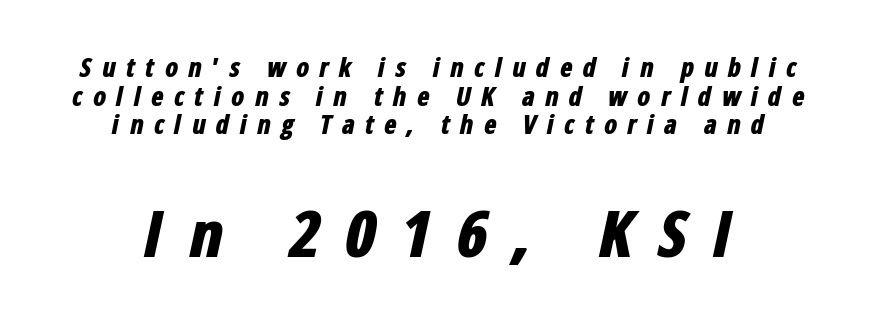
Q: Is the text bold? A: Yes.
Q: Is the text italic (slanted)? A: Yes, it leans right by about 12 degrees.
Q: Is the text underlined? A: No.
Q: How is the paragraph aligned? A: Centered.
Q: Is the spacing between letters normal or unusually wide? A: Unusually wide.
Q: Is the spacing between lines tight, normal or loose? A: Tight.
Q: Which block of text is set in a larger size, the first (top) or the second (bottom)? A: The second (bottom) one.
Q: Width (condensed, normal, or wide)? A: Condensed.
Q: Stroke contrast? A: Low.
Q: x-height? A: Medium.
Q: Monospaced? A: No.
